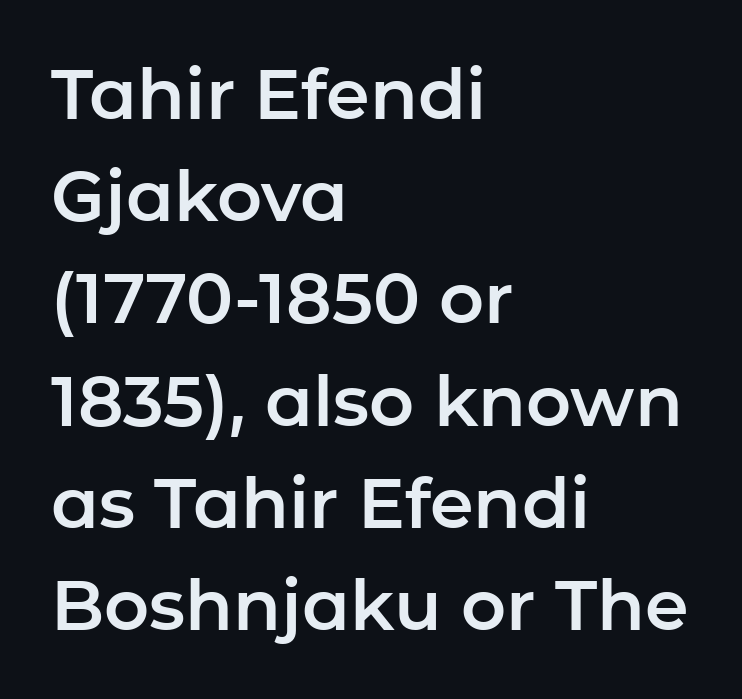
{"serif": "no", "italic": "no", "width": "normal", "stroke_contrast": "low", "x_height": "medium", "monospaced": "no", "underline": "no", "align": "left", "line_spacing": "normal", "line_spacing_ratio": 1.46, "letter_spacing": "normal", "letter_spacing_em": 0.0, "glyph_px": 70}
